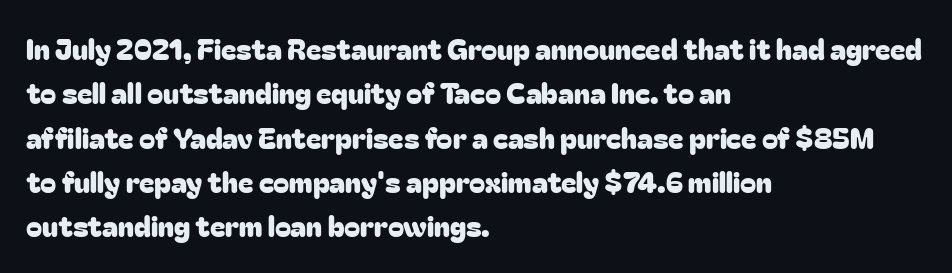
{"serif": "no", "italic": "no", "width": "normal", "stroke_contrast": "low", "x_height": "medium", "monospaced": "no", "underline": "no", "align": "left", "line_spacing": "normal", "line_spacing_ratio": 1.53, "letter_spacing": "normal", "letter_spacing_em": 0.0, "glyph_px": 29}
